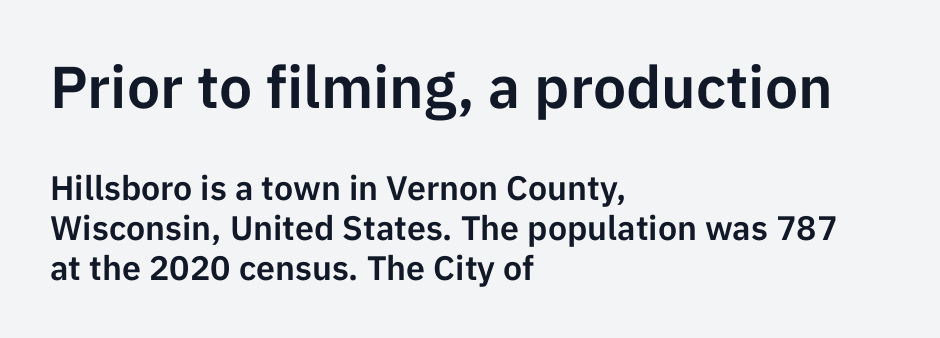
Q: Is the text italic (slanted)? A: No, it is upright.
Q: Is the typeface a serif or a sans-serif typeface? A: Sans-serif.
Q: Is the text underlined? A: No.
Q: How is the paragraph aligned? A: Left-aligned.
Q: Is the spacing between letters normal or unusually wide? A: Normal.
Q: Which block of text is set in a larger size, the first (top) or the second (bottom)? A: The first (top) one.
Q: Width (condensed, normal, or wide)? A: Normal.
Q: Stroke contrast? A: Low.
Q: x-height? A: Medium.
Q: Monospaced? A: No.
